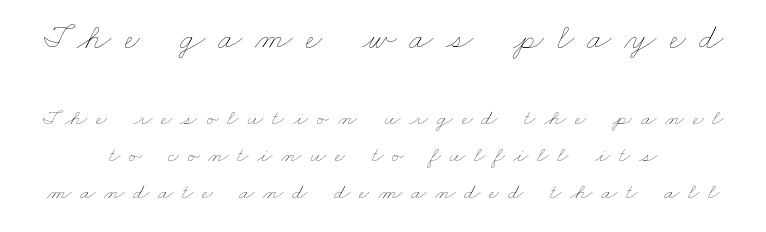
The image shows 35 px thin, wide type; set normal line spacing (1.62x), unusually wide letter spacing (+0.37 em), not underlined; the first (top) block is 1.52x larger; low stroke contrast and a small x-height.
